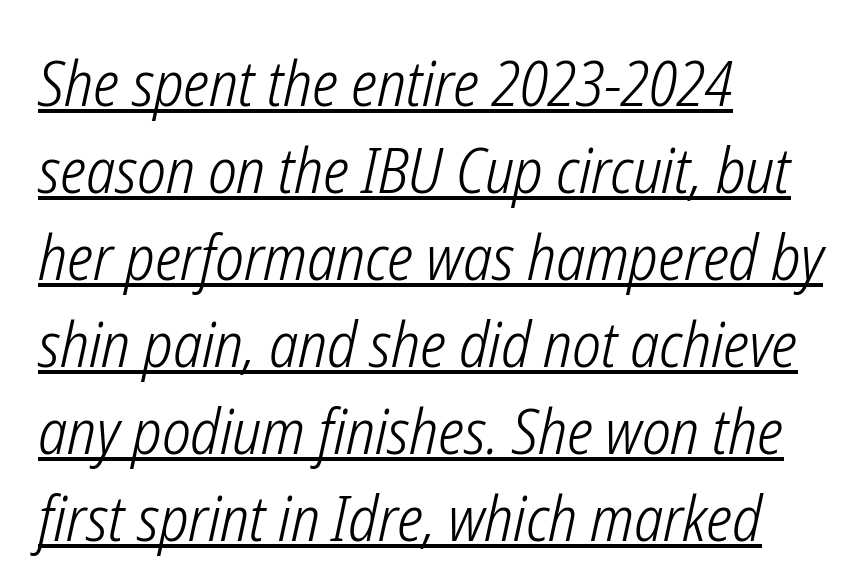
Q: Is the text bold? A: No.
Q: Is the text italic (slanted)? A: Yes, it leans right by about 12 degrees.
Q: Is the text underlined? A: Yes.
Q: How is the paragraph aligned? A: Left-aligned.
Q: Is the spacing between letters normal or unusually wide? A: Normal.
Q: Is the spacing between lines tight, normal or loose? A: Normal.
Q: Width (condensed, normal, or wide)? A: Condensed.
Q: Stroke contrast? A: Low.
Q: x-height? A: Medium.
Q: Monospaced? A: No.
